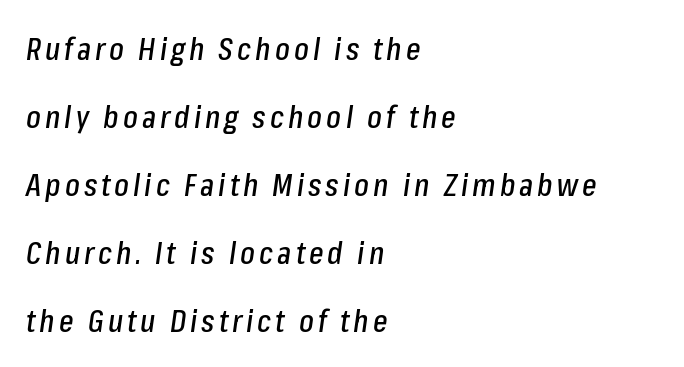
Q: Is the text italic (slanted)? A: Yes, it leans right by about 8 degrees.
Q: Is the text underlined? A: No.
Q: How is the paragraph aligned? A: Left-aligned.
Q: Is the spacing between lines tight, normal or loose? A: Loose.
Q: Width (condensed, normal, or wide)? A: Condensed.
Q: Stroke contrast? A: Low.
Q: x-height? A: Medium.
Q: Monospaced? A: No.
